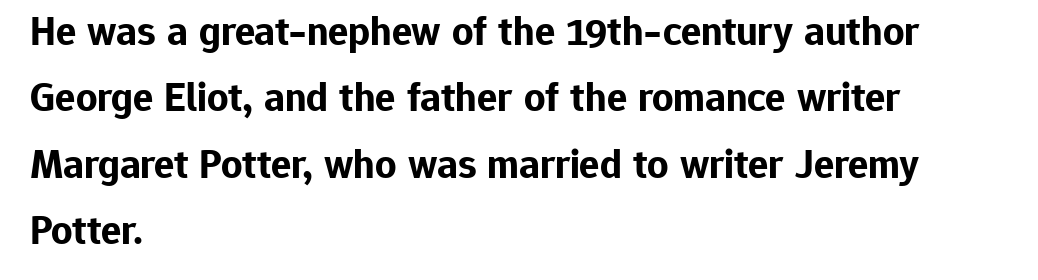
Q: Is the text bold? A: Yes.
Q: Is the text italic (slanted)? A: No, it is upright.
Q: Is the typeface a serif or a sans-serif typeface? A: Sans-serif.
Q: Is the text underlined? A: No.
Q: How is the paragraph aligned? A: Left-aligned.
Q: Is the spacing between letters normal or unusually wide? A: Normal.
Q: Is the spacing between lines tight, normal or loose? A: Normal.
Q: Width (condensed, normal, or wide)? A: Normal.
Q: Stroke contrast? A: Low.
Q: x-height? A: Medium.
Q: Monospaced? A: No.
